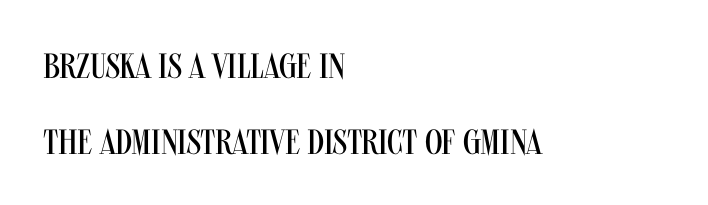
The image shows 35 px regular-weight, condensed sans-serif type, upright; set left-aligned, loose line spacing (2.18x), normal letter spacing, not underlined; medium stroke contrast and a large x-height.
